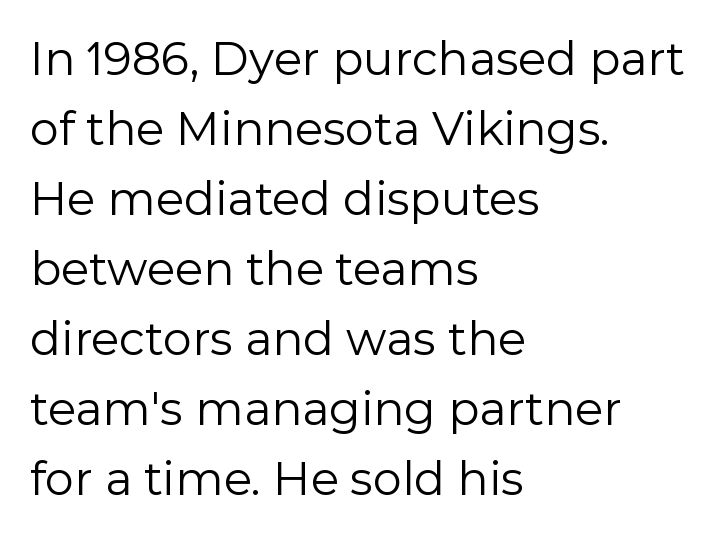
Note the varied advance widths — an 'i' is clearly narrower than an 'm'. Anything drawn beneath the words? Only blank space. Regarding serifs, this sample does without them. Glyph-to-glyph distance matches everyday printed text.
